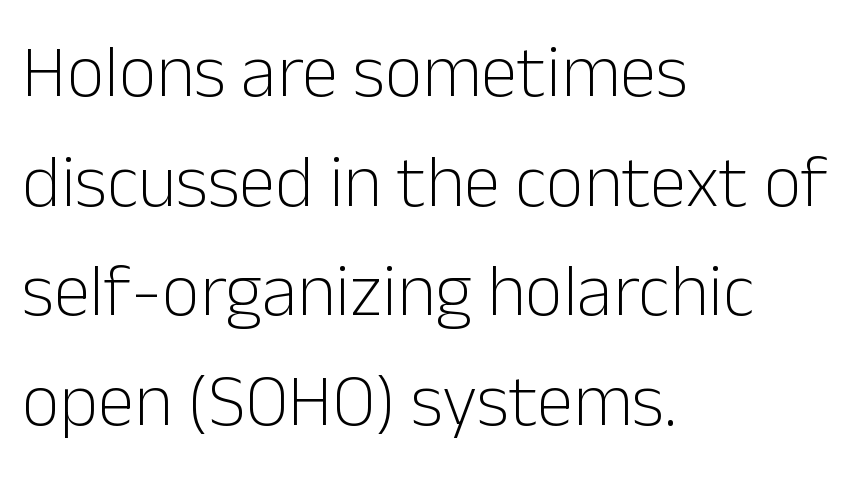
{"serif": "no", "italic": "no", "bold": "no", "weight": "light", "width": "normal", "stroke_contrast": "low", "x_height": "medium", "monospaced": "no", "underline": "no", "align": "left", "line_spacing": "normal", "line_spacing_ratio": 1.48, "letter_spacing": "normal", "letter_spacing_em": 0.0, "glyph_px": 74}
